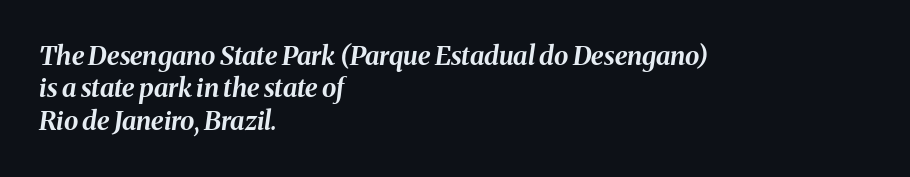
Q: Is the text bold? A: Yes.
Q: Is the text italic (slanted)? A: Yes, it leans right by about 8 degrees.
Q: Is the text underlined? A: No.
Q: How is the paragraph aligned? A: Left-aligned.
Q: Is the spacing between letters normal or unusually wide? A: Normal.
Q: Is the spacing between lines tight, normal or loose? A: Normal.
